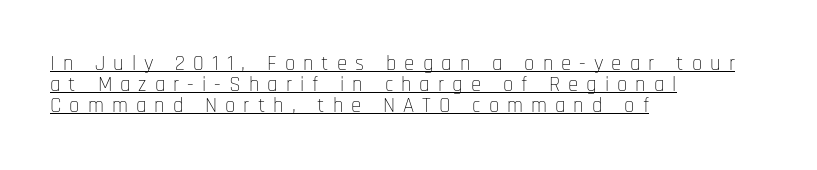
Q: Is the text bold? A: No.
Q: Is the text italic (slanted)? A: No, it is upright.
Q: Is the text underlined? A: Yes.
Q: How is the paragraph aligned? A: Left-aligned.
Q: Is the spacing between letters normal or unusually wide? A: Unusually wide.
Q: Is the spacing between lines tight, normal or loose? A: Tight.
